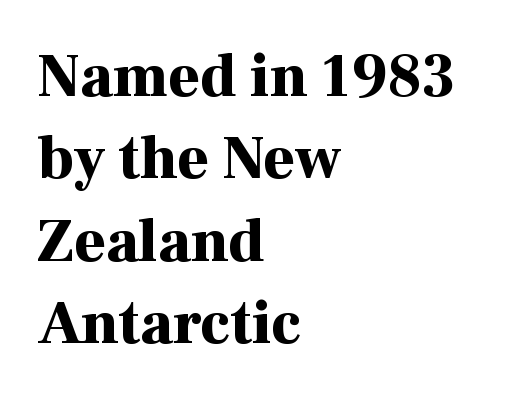
The image shows 61 px bold serif type, upright; set left-aligned, normal line spacing (1.35x), normal letter spacing, not underlined; high stroke contrast and a medium x-height.
